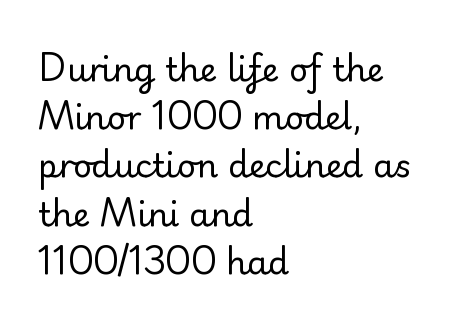
{"serif": "yes", "italic": "no", "bold": "no", "weight": "regular", "width": "normal", "stroke_contrast": "low", "x_height": "small", "monospaced": "no", "underline": "no", "align": "left", "line_spacing": "normal", "line_spacing_ratio": 1.46, "letter_spacing": "normal", "letter_spacing_em": 0.0, "glyph_px": 33}
